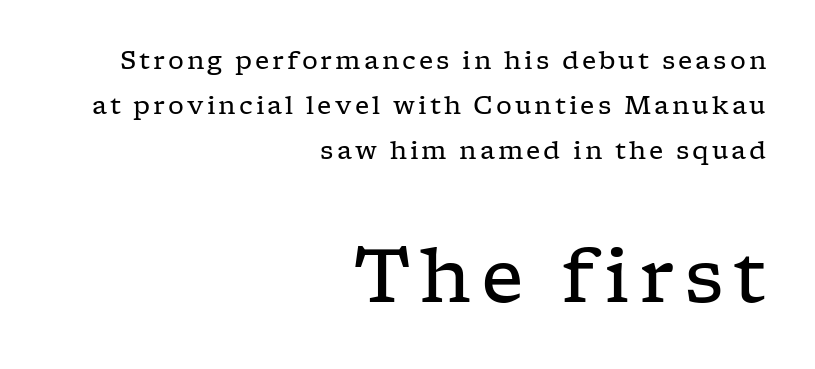
{"serif": "yes", "italic": "no", "bold": "no", "weight": "regular", "width": "wide", "stroke_contrast": "low", "x_height": "medium", "monospaced": "no", "underline": "no", "align": "right", "line_spacing_ratio": 1.8, "larger_block": "second", "size_ratio": 3.0, "glyph_px": 75}
